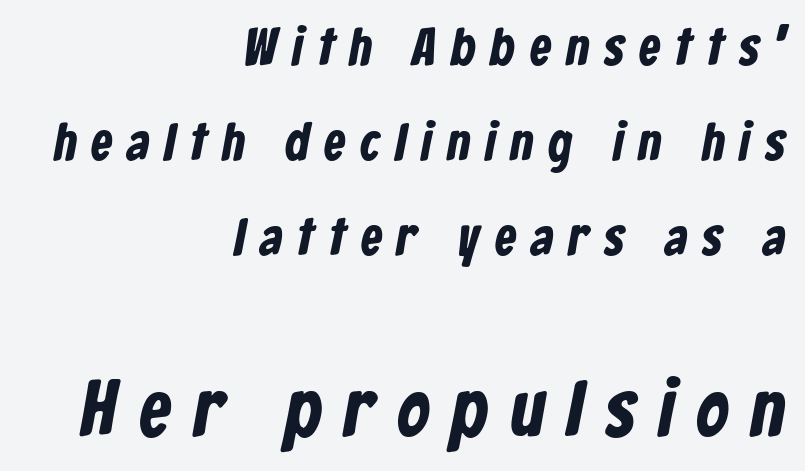
{"serif": "no", "bold": "yes", "weight": "bold", "width": "condensed", "stroke_contrast": "low", "x_height": "medium", "monospaced": "no", "underline": "no", "align": "right", "line_spacing_ratio": 1.79, "letter_spacing": "wide", "letter_spacing_em": 0.29, "larger_block": "second", "size_ratio": 1.49, "glyph_px": 79}
